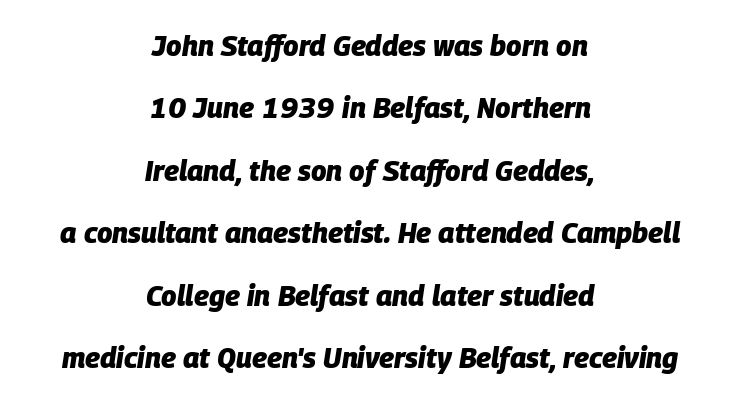
Whoever set this chose breathing room over compactness in the vertical rhythm. This sample uses plain, unmodified letter spacing. I'd describe the lettering as bold — thick and assertive. Think of a printed novel: that variable character pitch is what you see here.
